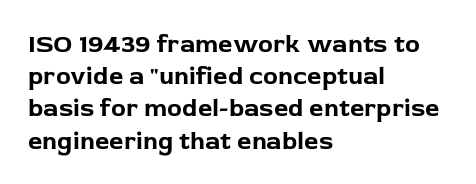
{"italic": "no", "bold": "yes", "underline": "no", "align": "left", "line_spacing": "normal", "line_spacing_ratio": 1.29, "letter_spacing": "normal", "letter_spacing_em": 0.0, "glyph_px": 25}
